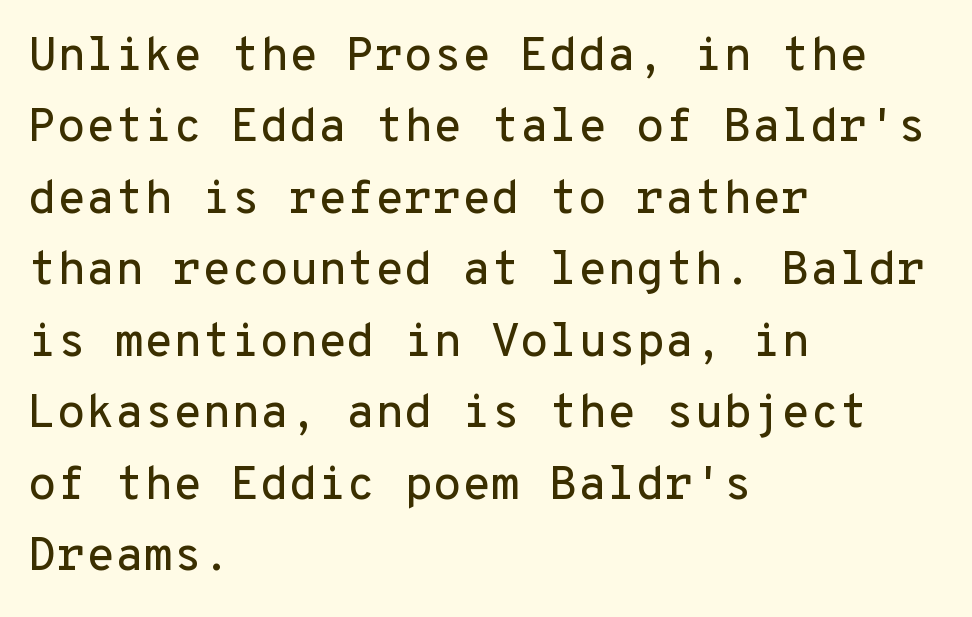
{"serif": "no", "italic": "no", "width": "normal", "stroke_contrast": "low", "x_height": "medium", "monospaced": "yes", "underline": "no", "align": "left", "line_spacing": "normal", "line_spacing_ratio": 1.52, "letter_spacing": "normal", "letter_spacing_em": 0.0, "glyph_px": 47}
